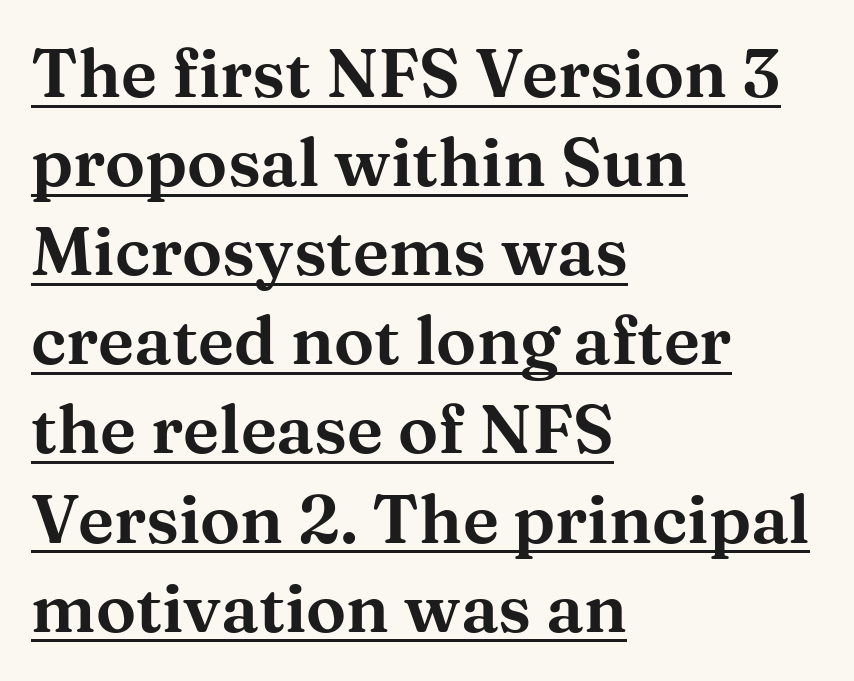
The image shows 67 px wide serif type, upright; set left-aligned, normal line spacing (1.33x), normal letter spacing, underlined; medium stroke contrast and a medium x-height.
